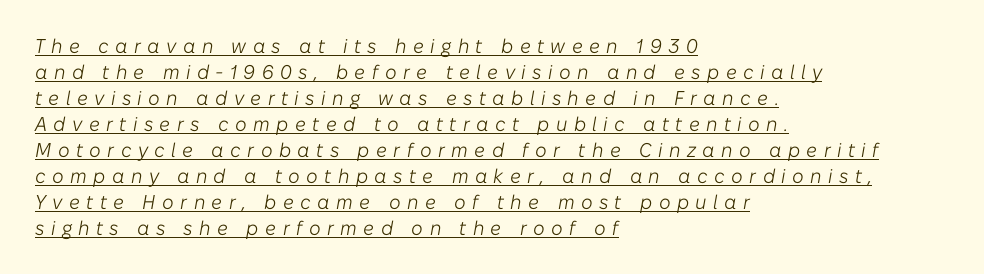
{"italic": "yes", "lean": "right", "slant_degrees": 10, "bold": "no", "underline": "yes", "align": "left", "line_spacing": "normal", "line_spacing_ratio": 1.3, "letter_spacing": "wide", "letter_spacing_em": 0.32, "glyph_px": 20}
